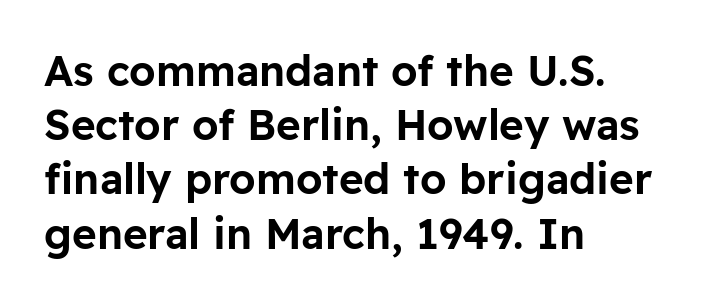
Q: Is the text italic (slanted)? A: No, it is upright.
Q: Is the typeface a serif or a sans-serif typeface? A: Sans-serif.
Q: Is the text underlined? A: No.
Q: How is the paragraph aligned? A: Left-aligned.
Q: Is the spacing between letters normal or unusually wide? A: Normal.
Q: Is the spacing between lines tight, normal or loose? A: Normal.
Q: Width (condensed, normal, or wide)? A: Normal.
Q: Stroke contrast? A: Low.
Q: x-height? A: Medium.
Q: Monospaced? A: No.
